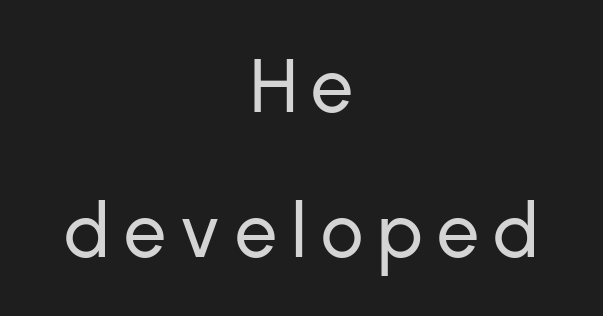
Looks like regular typesetting: each glyph gets only the width it needs. Letterform terminals end flat and unadorned throughout the passage. Does the leading feel generous? Absolutely, it's lavish. Unmarked baselines from the first word to the last. The typesetter chose a symmetrical, centered arrangement here.
